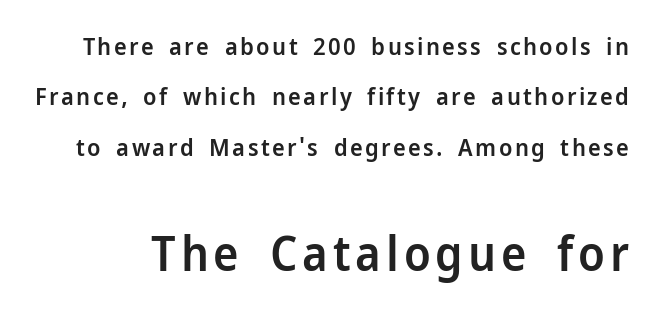
Type size steps up from the first block to the second. Does the leading feel generous? Absolutely, it's lavish. This sample has the flowing, uneven cadence of proportional lettering. Unmarked baselines from the first word to the last.
